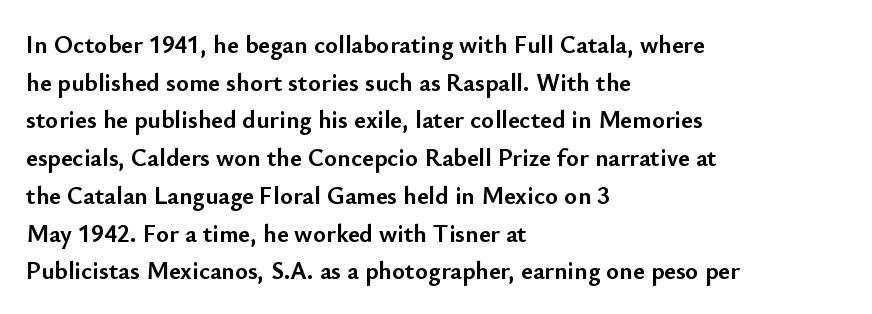
The image shows 25 px bold type, upright; set left-aligned, normal line spacing (1.51x), normal letter spacing, not underlined.
